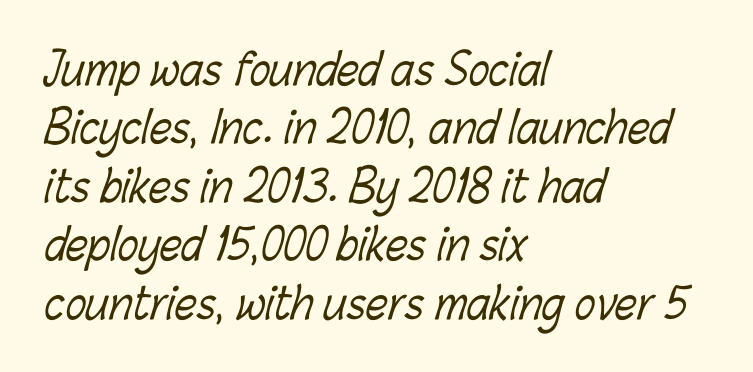
{"bold": "no", "weight": "light", "width": "condensed", "stroke_contrast": "low", "x_height": "medium", "monospaced": "no", "underline": "no", "align": "left", "line_spacing": "normal", "line_spacing_ratio": 1.36, "letter_spacing": "normal", "letter_spacing_em": 0.0, "glyph_px": 43}
